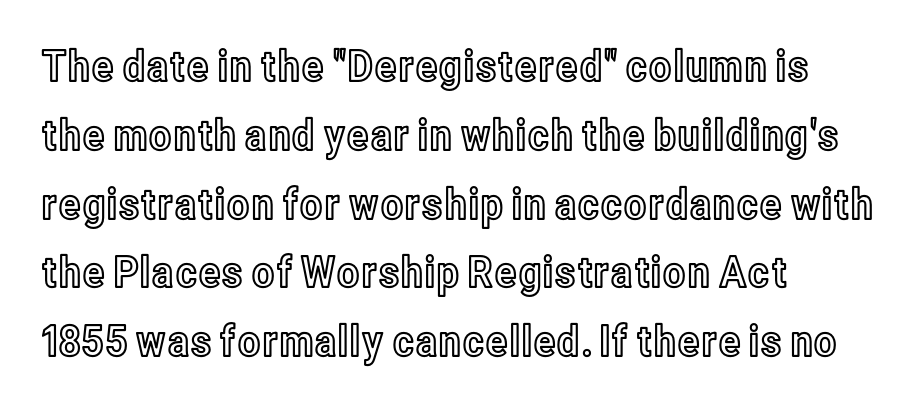
The image shows 43 px condensed type, upright; set left-aligned, normal line spacing (1.6x), normal letter spacing, not underlined; a medium x-height.
